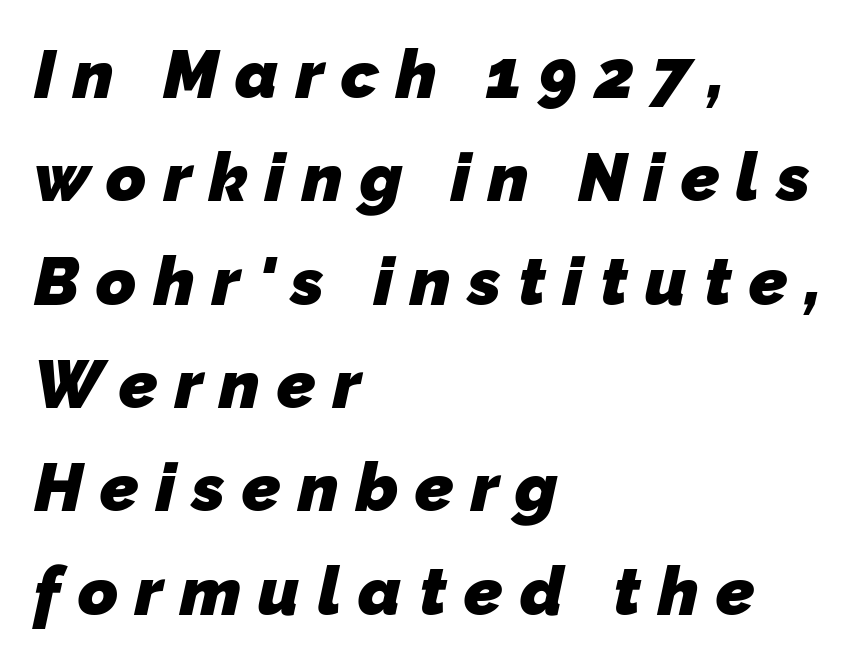
This is sans-serif lettering, the kind often seen on screens and signage. Does the copy run flush right? No — it runs flush left. A dark, heavy texture on the line: the type is bold. The baseline area is clear.
